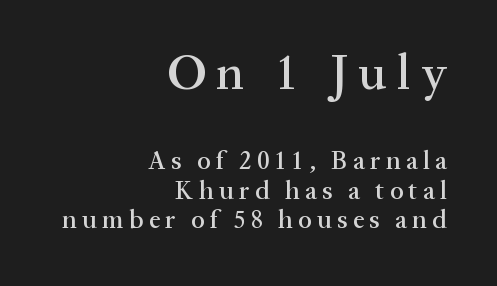
The image shows 51 px serif type, upright; set right-aligned, tight line spacing (1.14x), unusually wide letter spacing (+0.2 em), not underlined; the first (top) block is 1.96x larger; medium stroke contrast and a medium x-height.
